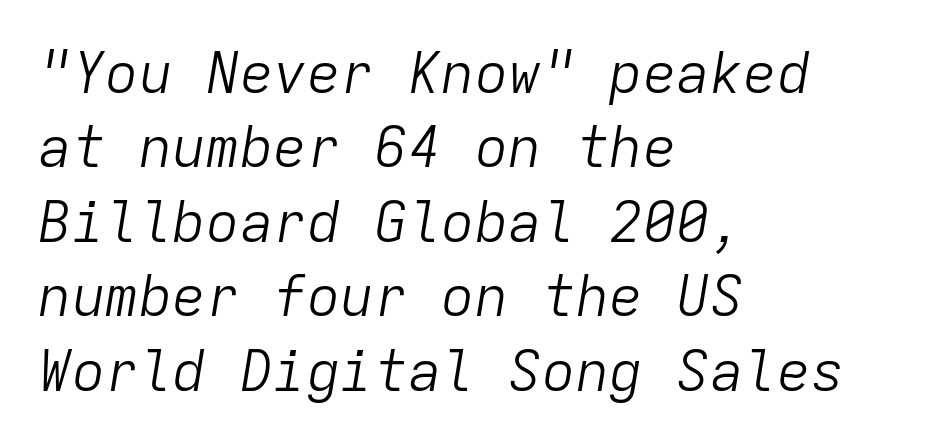
Type without underlining. Honestly, the letter spacing is just normal — you wouldn't notice it. The passage is arranged the way most books set body copy — flush left. Regarding leading, the lines here are spaced in the standard way. The passage shown leans; its letterforms are oblique.
